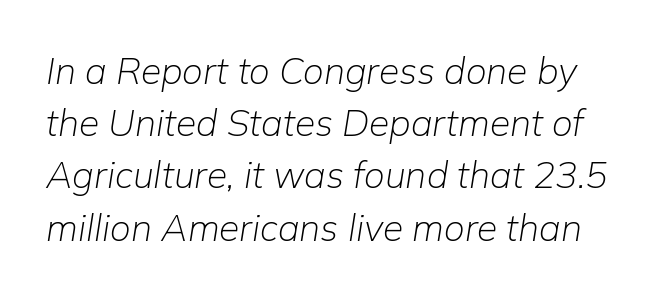
Tall strokes in this sample are angled rather than plumb. No heavy texture on the line: the type isn't bold. Honestly, the letter spacing is just normal — you wouldn't notice it. Regular leading.
